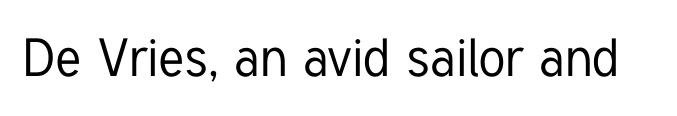
Q: Is the text italic (slanted)? A: No, it is upright.
Q: Is the typeface a serif or a sans-serif typeface? A: Sans-serif.
Q: Is the text underlined? A: No.
Q: Is the spacing between letters normal or unusually wide? A: Normal.
Q: Width (condensed, normal, or wide)? A: Condensed.
Q: Stroke contrast? A: Low.
Q: x-height? A: Medium.
Q: Monospaced? A: No.
